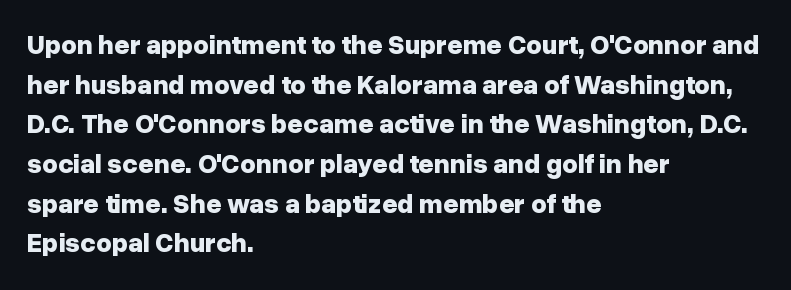
The image shows 27 px bold type, upright; set left-aligned, normal line spacing (1.47x), normal letter spacing, not underlined.
